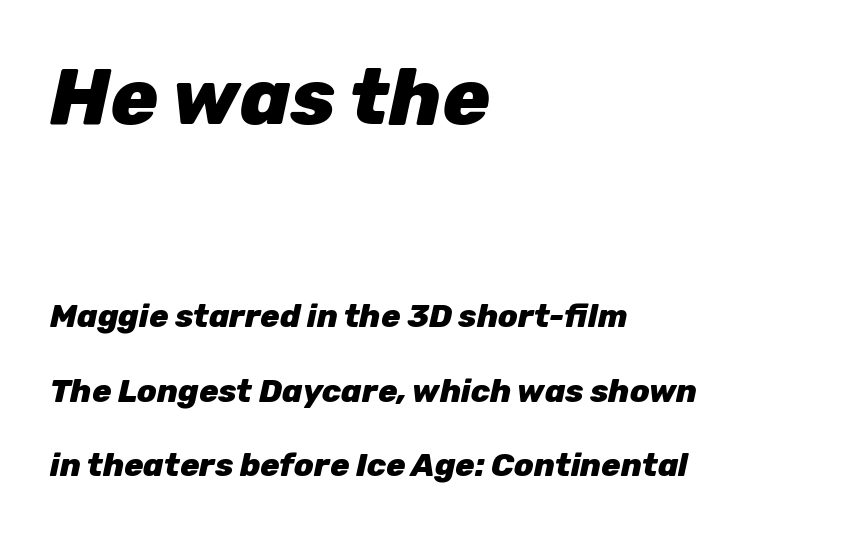
{"italic": "yes", "lean": "right", "slant_degrees": 12, "bold": "yes", "weight": "heavy", "width": "normal", "stroke_contrast": "low", "x_height": "medium", "monospaced": "no", "underline": "no", "align": "left", "line_spacing": "loose", "line_spacing_ratio": 2.33, "letter_spacing": "normal", "letter_spacing_em": 0.0, "larger_block": "first", "size_ratio": 2.47, "glyph_px": 79}
